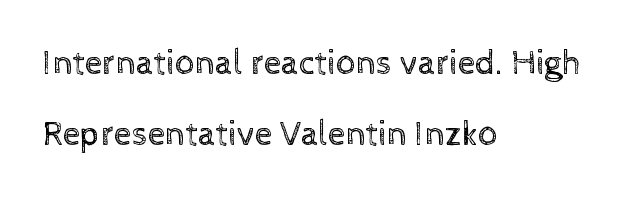
There is no visible air inserted between adjacent glyphs. If you measured baseline to baseline, you'd find a long distance. The type sits square on the baseline with zero lean. These lines are rendered in a variable-pitch font. These glyphs show unthickened strokes, regular width or finer.
